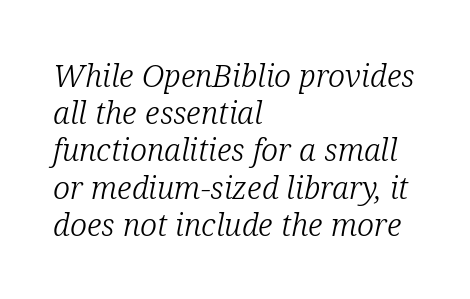
{"serif": "yes", "italic": "yes", "lean": "right", "slant_degrees": 12, "bold": "no", "weight": "light", "width": "normal", "stroke_contrast": "low", "x_height": "medium", "monospaced": "no", "underline": "no", "align": "left", "line_spacing_ratio": 1.2, "letter_spacing": "normal", "letter_spacing_em": 0.0, "glyph_px": 31}
